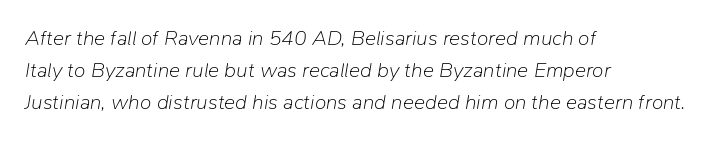
What's the leading like? Ordinary, nothing unusual. The strip under each line holds only bare page. Students, note that the glyphs here touch the page at normal intervals. This is not heavy type; no bold has been used.
